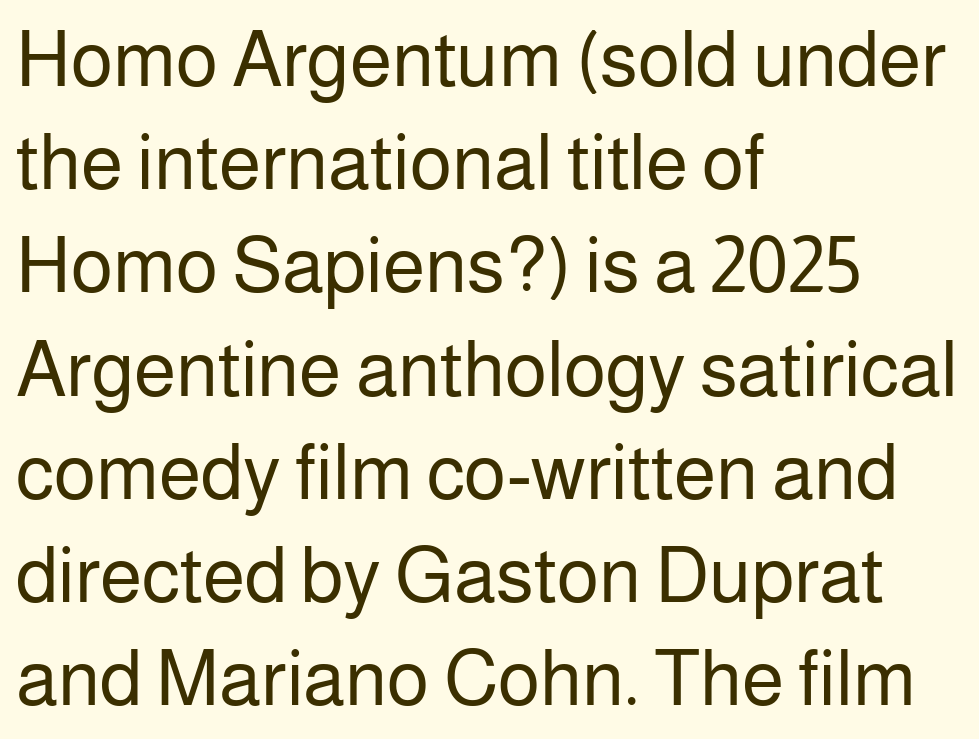
The image shows 77 px regular-weight sans-serif type, upright; set left-aligned, normal line spacing (1.34x), normal letter spacing, not underlined; low stroke contrast and a medium x-height.
